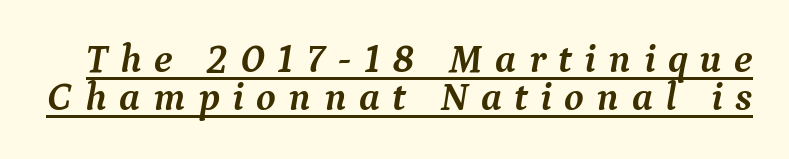
Q: Is the text bold? A: Yes.
Q: Is the text italic (slanted)? A: Yes, it leans right by about 9 degrees.
Q: Is the typeface a serif or a sans-serif typeface? A: Serif.
Q: Is the text underlined? A: Yes.
Q: Is the spacing between letters normal or unusually wide? A: Unusually wide.
Q: Is the spacing between lines tight, normal or loose? A: Tight.
Q: Width (condensed, normal, or wide)? A: Normal.
Q: Stroke contrast? A: Medium.
Q: x-height? A: Medium.
Q: Monospaced? A: No.
